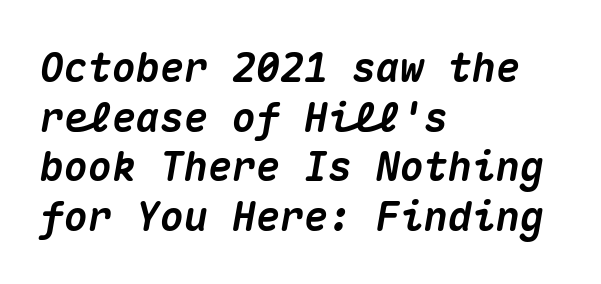
Q: Is the text bold? A: Yes.
Q: Is the text italic (slanted)? A: Yes, it leans right by about 10 degrees.
Q: Is the text underlined? A: No.
Q: How is the paragraph aligned? A: Left-aligned.
Q: Is the spacing between letters normal or unusually wide? A: Normal.
Q: Width (condensed, normal, or wide)? A: Normal.
Q: Stroke contrast? A: Medium.
Q: x-height? A: Medium.
Q: Monospaced? A: Yes.
